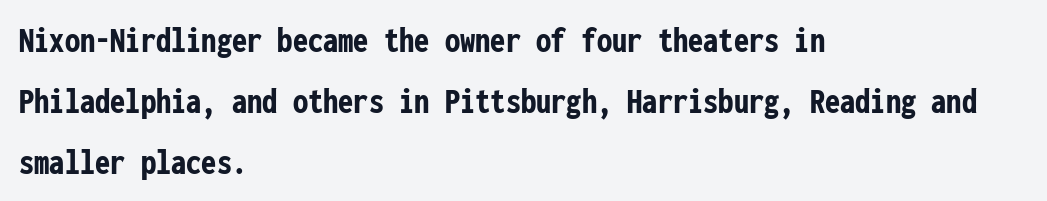
{"serif": "no", "italic": "no", "bold": "yes", "weight": "semibold", "width": "condensed", "stroke_contrast": "low", "x_height": "medium", "monospaced": "yes", "underline": "no", "align": "left", "line_spacing": "normal", "line_spacing_ratio": 1.6, "letter_spacing": "normal", "letter_spacing_em": 0.0, "glyph_px": 38}
